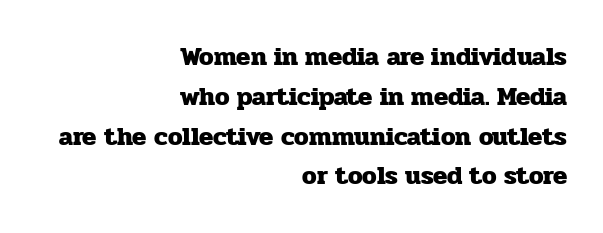
The image shows 26 px bold type, upright; set right-aligned, normal line spacing (1.53x), normal letter spacing, not underlined.
